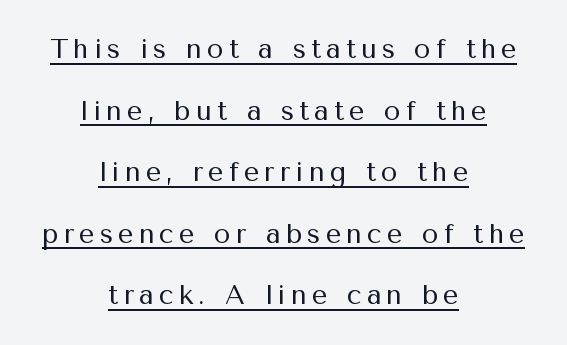
Q: Is the text bold? A: No.
Q: Is the text italic (slanted)? A: No, it is upright.
Q: Is the text underlined? A: Yes.
Q: How is the paragraph aligned? A: Centered.
Q: Is the spacing between lines tight, normal or loose? A: Loose.
